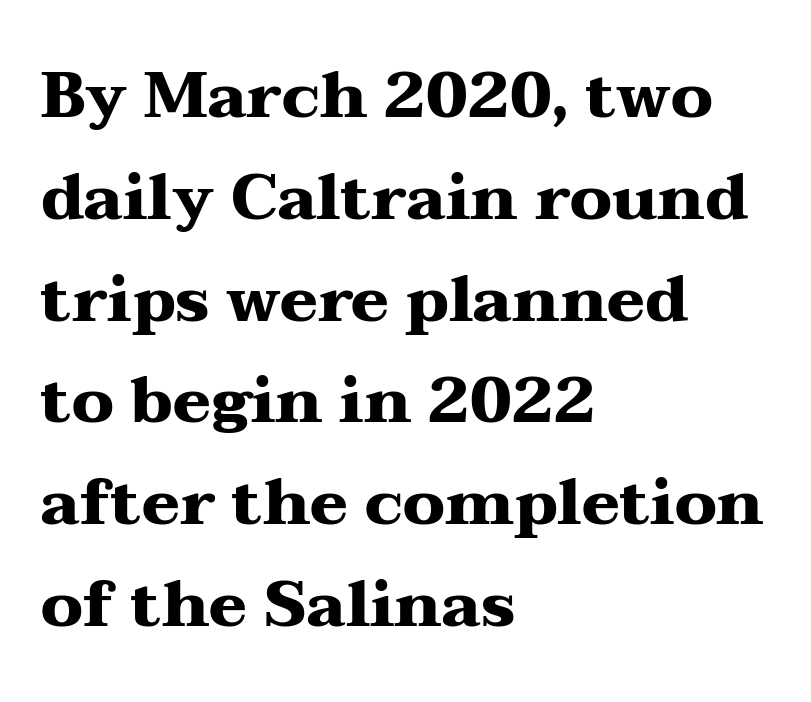
{"serif": "yes", "italic": "no", "bold": "yes", "weight": "heavy", "width": "wide", "stroke_contrast": "medium", "x_height": "medium", "monospaced": "no", "underline": "no", "align": "left", "line_spacing": "normal", "line_spacing_ratio": 1.59, "letter_spacing": "normal", "letter_spacing_em": 0.0, "glyph_px": 64}
